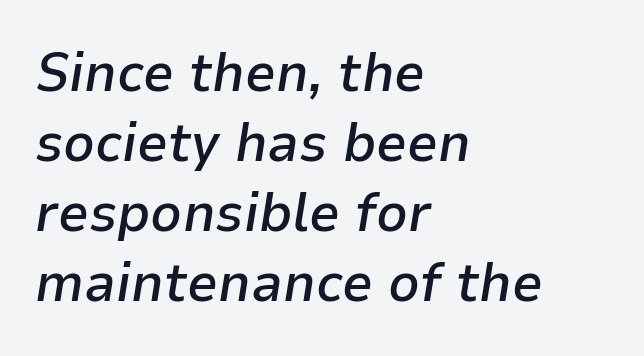
{"italic": "yes", "lean": "right", "slant_degrees": 9, "bold": "semi", "weight": "semibold", "width": "normal", "stroke_contrast": "low", "x_height": "medium", "monospaced": "no", "underline": "no", "align": "left", "line_spacing": "normal", "line_spacing_ratio": 1.27, "letter_spacing": "normal", "letter_spacing_em": 0.0, "glyph_px": 55}
